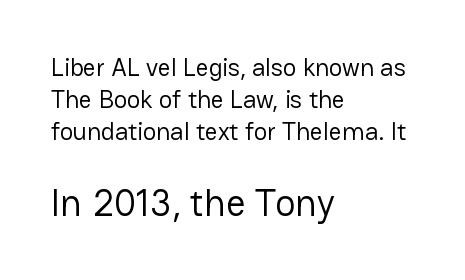
Does the leading feel generous? No, just average. In terms of letterspacing, this is plain default setting. The typesetter chose a ragged-right arrangement here. The later block is typeset at a bigger size than the earlier block.
